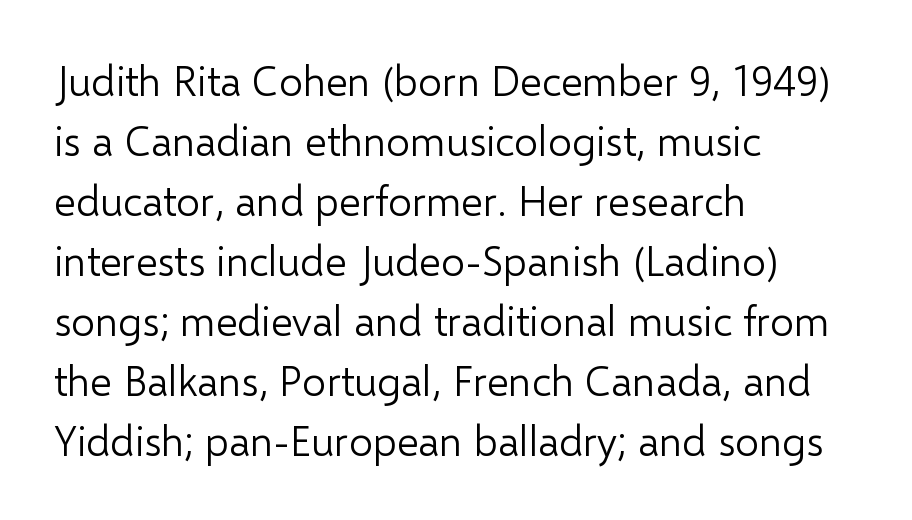
The image shows 42 px light sans-serif type, upright; set left-aligned, normal line spacing (1.43x), normal letter spacing, not underlined; low stroke contrast and a medium x-height.
